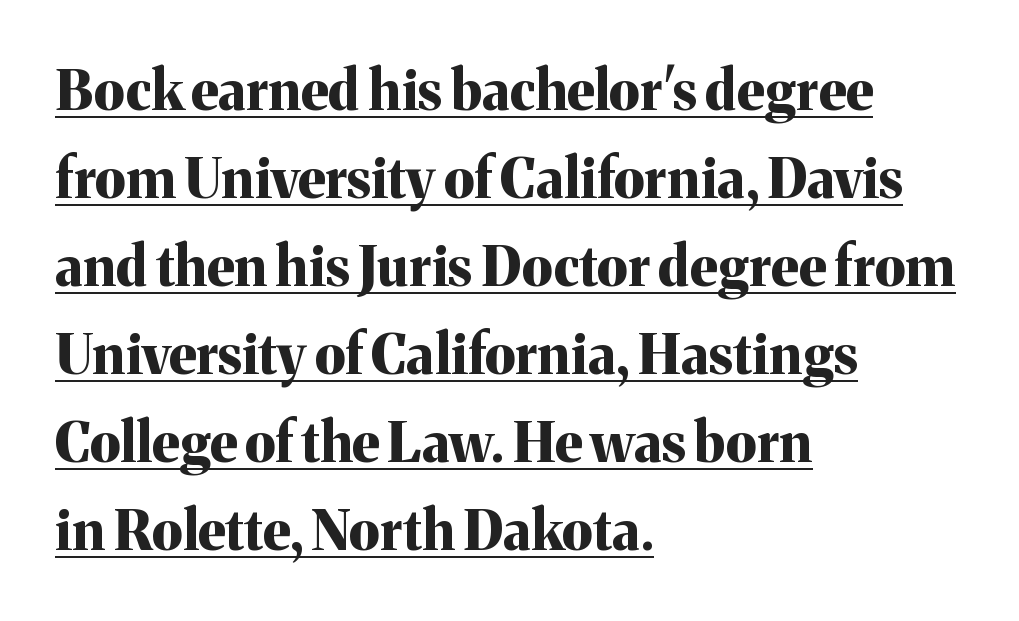
Q: Is the text bold? A: Yes.
Q: Is the text italic (slanted)? A: No, it is upright.
Q: Is the typeface a serif or a sans-serif typeface? A: Serif.
Q: Is the text underlined? A: Yes.
Q: How is the paragraph aligned? A: Left-aligned.
Q: Is the spacing between letters normal or unusually wide? A: Normal.
Q: Is the spacing between lines tight, normal or loose? A: Normal.
Q: Width (condensed, normal, or wide)? A: Normal.
Q: Stroke contrast? A: Medium.
Q: x-height? A: Medium.
Q: Monospaced? A: No.
